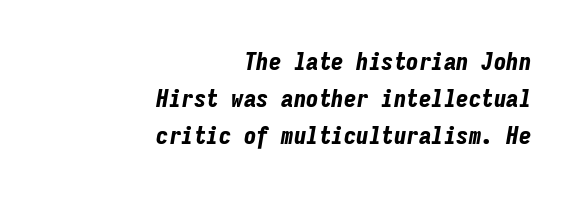
Does the weight exceed regular? Yes, all the way to bold. The specimen omits any rule beneath the text block's lines. The axis of the letterforms is tilted away from vertical. Reading down the column, the eye jumps a familiar distance to each next line. Each line ends at the same right margin while the left side varies.
